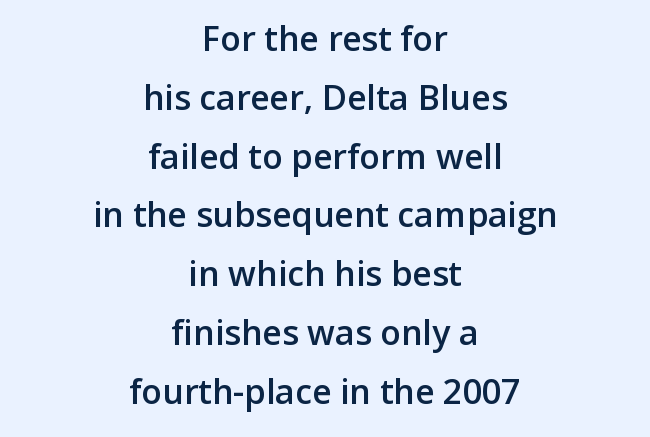
{"serif": "no", "italic": "no", "bold": "semi", "weight": "semibold", "width": "normal", "stroke_contrast": "low", "x_height": "medium", "monospaced": "no", "underline": "no", "align": "center", "line_spacing_ratio": 1.73, "letter_spacing": "normal", "letter_spacing_em": 0.0, "glyph_px": 34}
